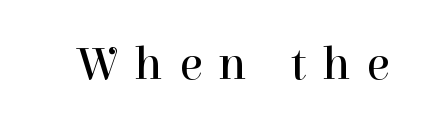
The image shows 48 px regular-weight serif type, upright; set unusually wide letter spacing (+0.34 em), not underlined; high stroke contrast and a medium x-height.
